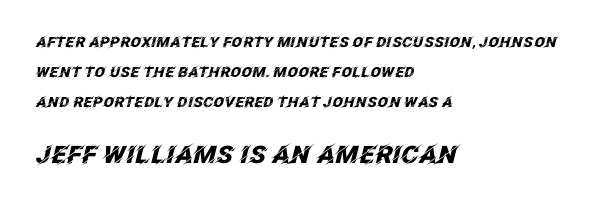
The font's italic variant was chosen for this text. Horizontally, the lines are justified to the leading edge only. Glyph-to-glyph distance matches everyday printed text. Clear beneath every line of the passage. The face used here has the dense, thick strokes of a bold.
